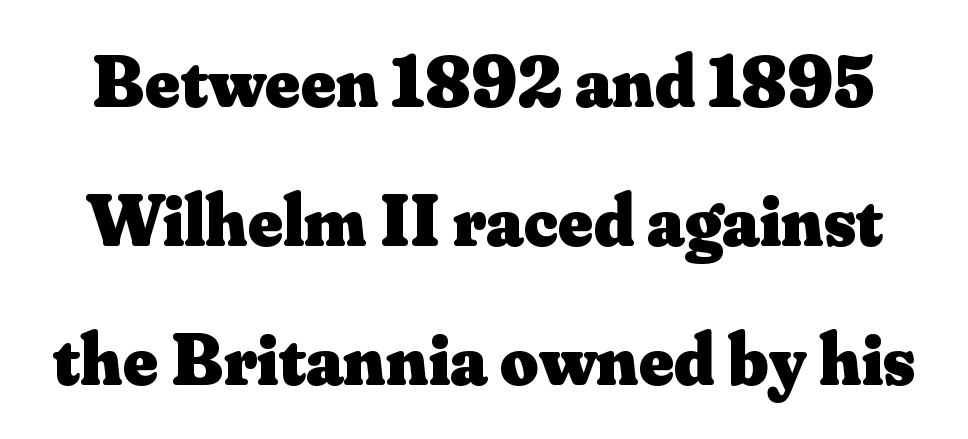
{"serif": "yes", "italic": "no", "bold": "yes", "weight": "heavy", "width": "normal", "stroke_contrast": "medium", "x_height": "small", "monospaced": "no", "underline": "no", "line_spacing_ratio": 1.88, "letter_spacing": "normal", "letter_spacing_em": 0.0, "glyph_px": 74}
